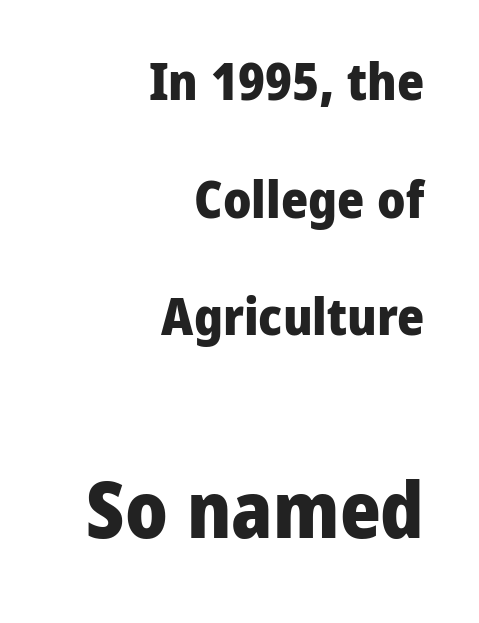
{"serif": "no", "italic": "no", "bold": "yes", "weight": "heavy", "width": "normal", "stroke_contrast": "low", "x_height": "medium", "monospaced": "no", "underline": "no", "align": "right", "line_spacing": "loose", "line_spacing_ratio": 2.26, "letter_spacing": "normal", "letter_spacing_em": 0.0, "larger_block": "second", "size_ratio": 1.5, "glyph_px": 78}
